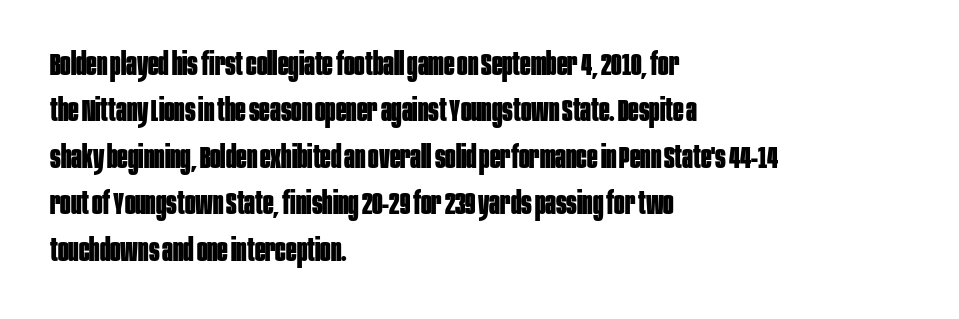
{"serif": "no", "italic": "no", "bold": "yes", "weight": "bold", "width": "condensed", "stroke_contrast": "low", "x_height": "large", "monospaced": "no", "underline": "no", "align": "left", "line_spacing": "normal", "line_spacing_ratio": 1.5, "letter_spacing": "normal", "letter_spacing_em": 0.0, "glyph_px": 31}
